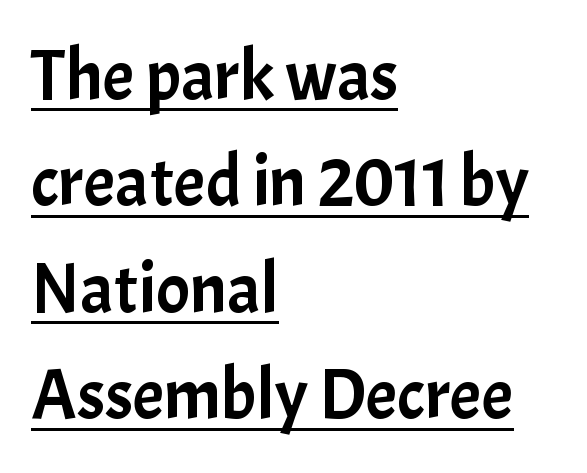
{"serif": "no", "italic": "no", "width": "normal", "stroke_contrast": "low", "x_height": "medium", "monospaced": "no", "underline": "yes", "align": "left", "line_spacing": "normal", "line_spacing_ratio": 1.5, "letter_spacing": "normal", "letter_spacing_em": 0.0, "glyph_px": 71}
